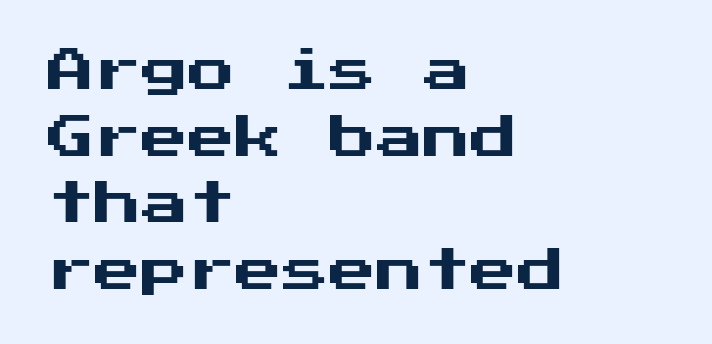
{"serif": "no", "italic": "no", "width": "normal", "stroke_contrast": "medium", "x_height": "medium", "underline": "no", "align": "left", "line_spacing": "normal", "line_spacing_ratio": 1.42, "letter_spacing": "normal", "letter_spacing_em": 0.0, "glyph_px": 47}
